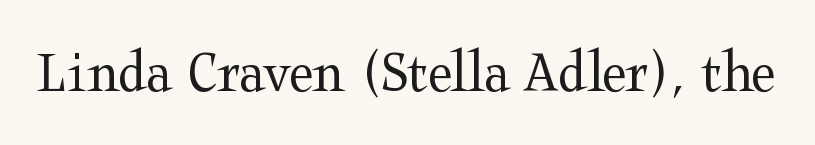
The image shows 62 px regular-weight, wide serif type, upright; set normal letter spacing, not underlined; medium stroke contrast and a medium x-height.
